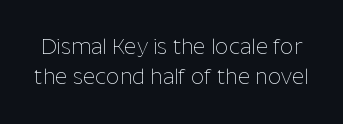
Characters follow at the spacing the type designer built in. A bare baseline throughout the passage. Quick note: not italic, upright. The block of text has a typical density, with ordinary space between rows.
